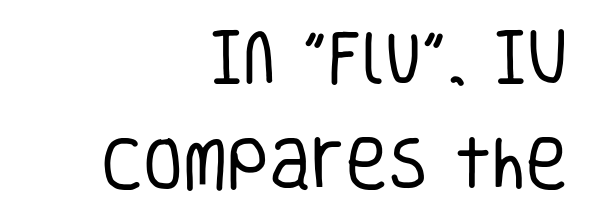
Q: Is the text bold? A: No.
Q: Is the text italic (slanted)? A: No, it is upright.
Q: Is the typeface a serif or a sans-serif typeface? A: Sans-serif.
Q: Is the text underlined? A: No.
Q: How is the paragraph aligned? A: Right-aligned.
Q: Is the spacing between letters normal or unusually wide? A: Normal.
Q: Width (condensed, normal, or wide)? A: Condensed.
Q: Stroke contrast? A: Low.
Q: x-height? A: Large.
Q: Monospaced? A: No.
